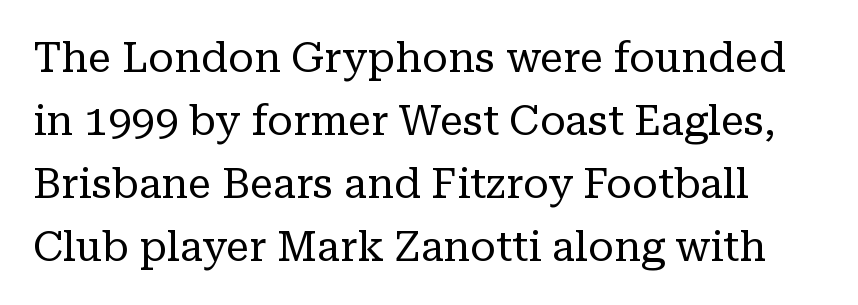
{"serif": "yes", "italic": "no", "bold": "no", "weight": "regular", "width": "normal", "stroke_contrast": "low", "x_height": "medium", "monospaced": "no", "underline": "no", "line_spacing": "normal", "line_spacing_ratio": 1.5, "letter_spacing": "normal", "letter_spacing_em": 0.0, "glyph_px": 42}
